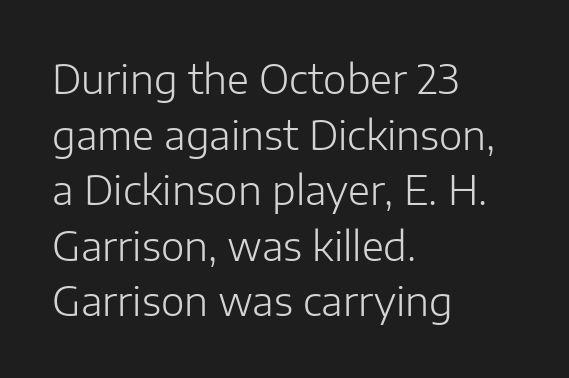
{"serif": "no", "italic": "no", "bold": "no", "weight": "light", "width": "normal", "stroke_contrast": "low", "x_height": "medium", "monospaced": "no", "underline": "no", "align": "left", "line_spacing": "normal", "line_spacing_ratio": 1.39, "letter_spacing": "normal", "letter_spacing_em": 0.0, "glyph_px": 40}
